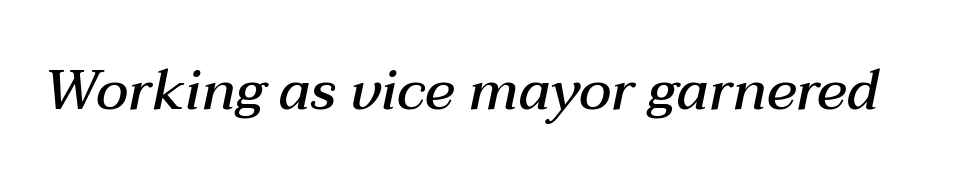
Anything drawn beneath the words? Only blank space. Typesetter's note: demi weight, one step under bold. This sample uses plain, unmodified letter spacing. The lettering tilts uniformly, giving the passage an italic look. Looks like regular typesetting: each glyph gets only the width it needs.
